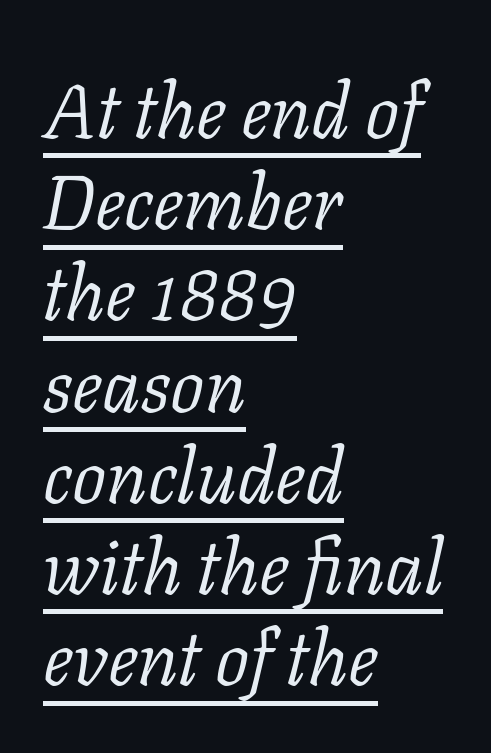
Q: Is the text bold? A: No.
Q: Is the text italic (slanted)? A: Yes, it leans right by about 11 degrees.
Q: Is the typeface a serif or a sans-serif typeface? A: Serif.
Q: Is the text underlined? A: Yes.
Q: How is the paragraph aligned? A: Left-aligned.
Q: Is the spacing between letters normal or unusually wide? A: Normal.
Q: Width (condensed, normal, or wide)? A: Normal.
Q: Stroke contrast? A: Low.
Q: x-height? A: Medium.
Q: Monospaced? A: No.
